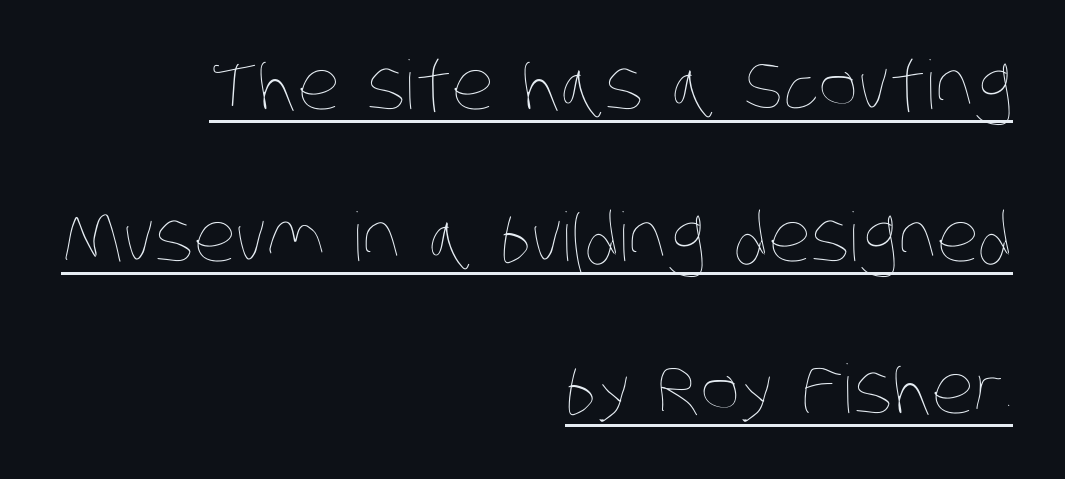
{"bold": "no", "weight": "thin", "width": "condensed", "stroke_contrast": "low", "x_height": "large", "monospaced": "no", "underline": "yes", "align": "right", "line_spacing": "loose", "line_spacing_ratio": 2.27, "letter_spacing": "normal", "letter_spacing_em": 0.0, "glyph_px": 67}
